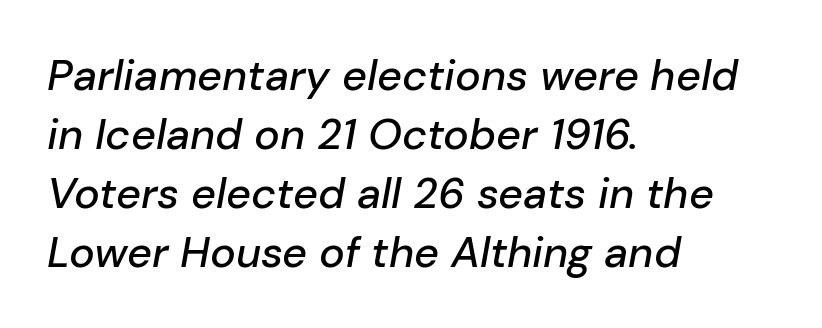
The glyphs look as if they've been sheared to an angle. Vertically, the passage feels balanced, rows spaced as you'd expect. This rendering leaves character spacing at its baseline value. Is this a fixed-width face? No — the glyphs have proportional, varying widths.
